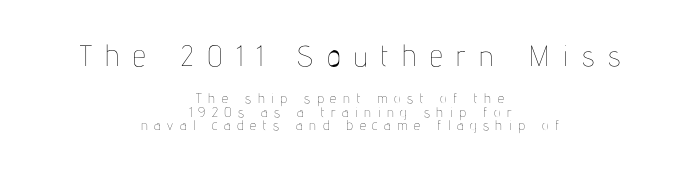
The image shows 29 px thin, condensed type, upright; set centered, tight line spacing (0.97x), unusually wide letter spacing (+0.47 em), not underlined; the first (top) block is 2.07x larger; low stroke contrast and a medium x-height.
